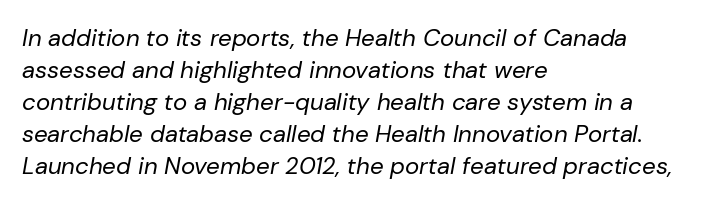
The image shows 24 px text type, italic (leaning right); set left-aligned, normal line spacing (1.33x), normal letter spacing, not underlined.
